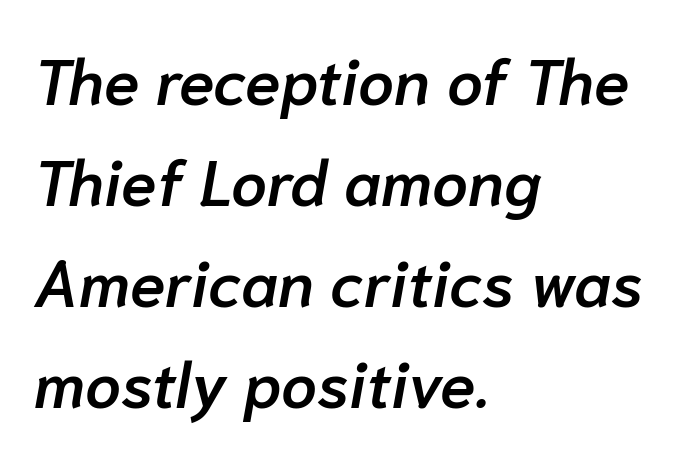
{"italic": "yes", "lean": "right", "slant_degrees": 10, "bold": "semi", "weight": "semibold", "width": "normal", "stroke_contrast": "low", "x_height": "medium", "monospaced": "no", "underline": "no", "align": "left", "line_spacing": "normal", "line_spacing_ratio": 1.58, "letter_spacing": "normal", "letter_spacing_em": 0.0, "glyph_px": 64}
